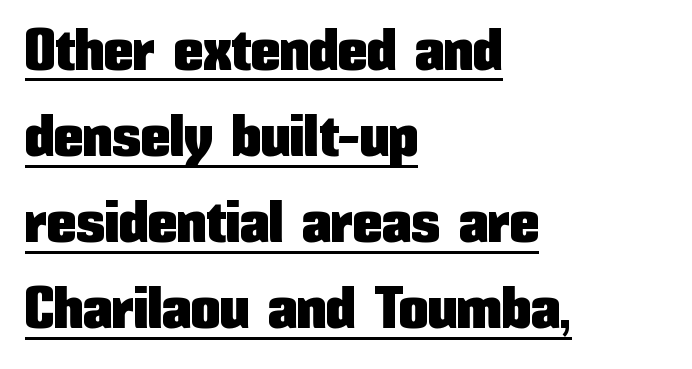
The face used here is proportionally spaced, like ordinary book or web type. Letterform terminals end flat and unadorned throughout the passage. Normally led — the rows are evenly, conventionally spaced. Teacher's note: observe the even left margin — that is flush-left alignment.
